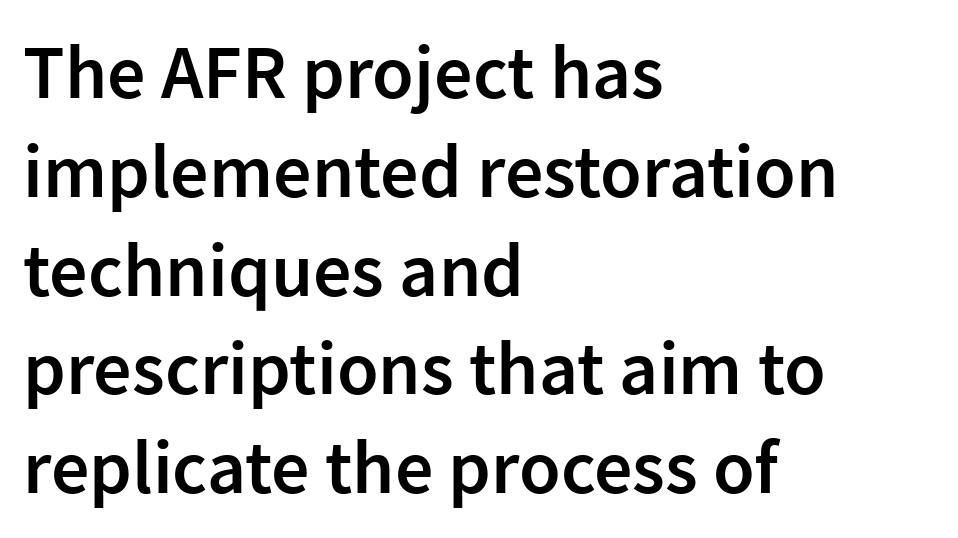
Horizontal alignment here is leftward, the default for most running prose. As a designer I'd log this as weight 600, semibold. The vertical gap from one line to the next is medium. The letters sit at their default tracking, neither squeezed nor spread. Look at the bottom of the vertical strokes: they stop flat, with no serifs. Do the characters align in a grid? No, the font is proportional.
